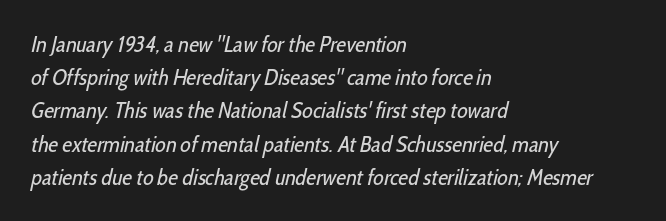
{"bold": "no", "underline": "no", "align": "left", "line_spacing": "normal", "line_spacing_ratio": 1.51, "letter_spacing": "normal", "letter_spacing_em": 0.0, "glyph_px": 22}
